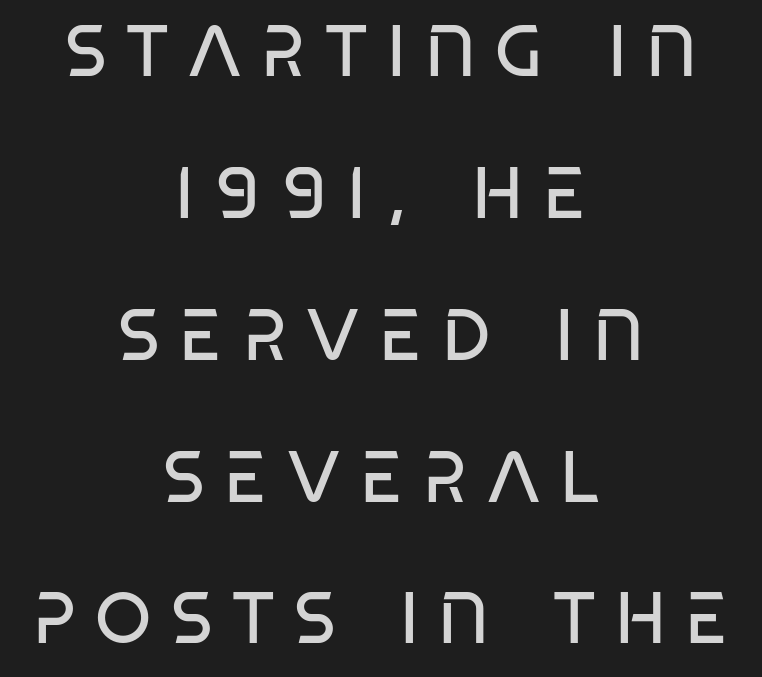
Q: Is the text bold? A: No.
Q: Is the text italic (slanted)? A: No, it is upright.
Q: Is the typeface a serif or a sans-serif typeface? A: Sans-serif.
Q: Is the text underlined? A: No.
Q: How is the paragraph aligned? A: Centered.
Q: Is the spacing between letters normal or unusually wide? A: Unusually wide.
Q: Is the spacing between lines tight, normal or loose? A: Loose.
Q: Width (condensed, normal, or wide)? A: Condensed.
Q: Stroke contrast? A: Low.
Q: x-height? A: Large.
Q: Monospaced? A: No.
